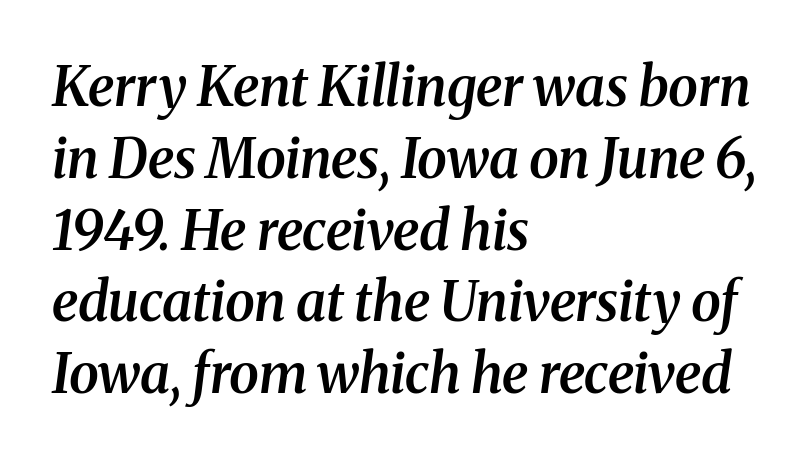
The image shows 54 px semibold serif type, italic (leaning right); set left-aligned, normal line spacing (1.33x), normal letter spacing, not underlined; medium stroke contrast and a medium x-height.
